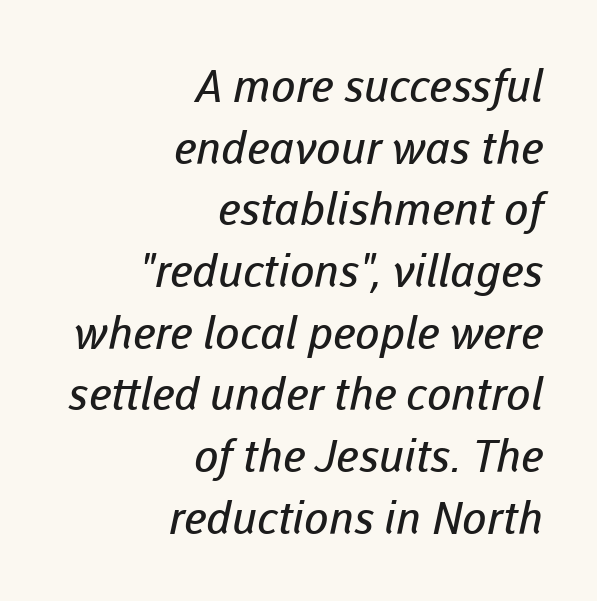
Each word holds together tightly as a unit, with standard inter-letter gaps. Line endings align vertically; line beginnings do not. The font is comparable to plain body text, perhaps lighter. The line-height multiplier appears to be the usual default. Spacing verdict: proportional, widths tailored to each character.
